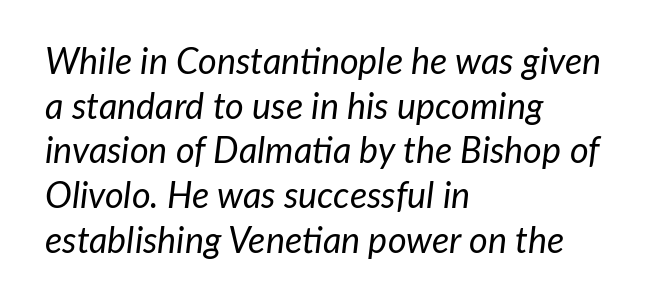
{"italic": "yes", "lean": "right", "slant_degrees": 7, "bold": "no", "weight": "regular", "width": "normal", "stroke_contrast": "low", "x_height": "medium", "monospaced": "no", "underline": "no", "align": "left", "line_spacing_ratio": 1.24, "letter_spacing": "normal", "letter_spacing_em": 0.0, "glyph_px": 36}
